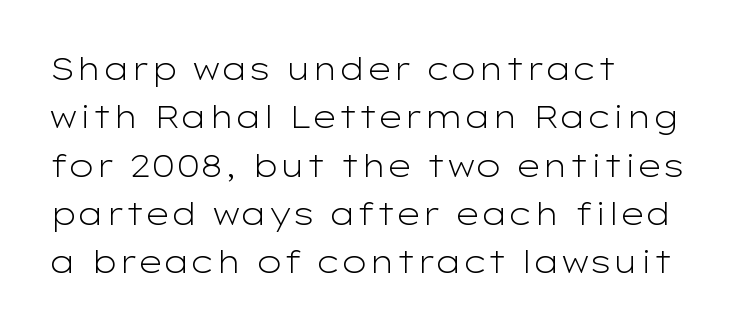
{"serif": "no", "italic": "no", "bold": "no", "weight": "light", "width": "wide", "stroke_contrast": "low", "x_height": "medium", "monospaced": "no", "underline": "no", "align": "left", "line_spacing": "normal", "line_spacing_ratio": 1.56, "letter_spacing": "normal", "letter_spacing_em": 0.0, "glyph_px": 31}
